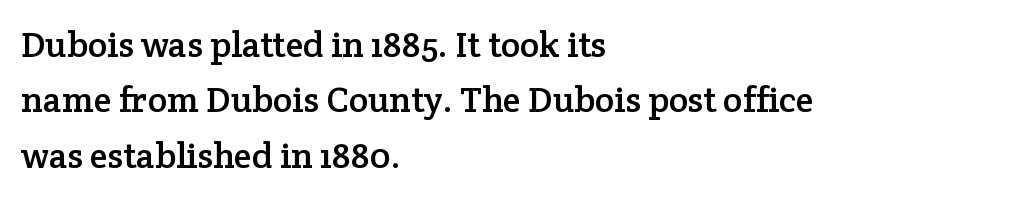
Underlining? Definitely not there. The face used here is rendered with its standard letterfit. This sample uses an upright cut, with every glyph sitting square on the baseline. This sample uses a serif face. Evenly set lines give the paragraph a standard silhouette. Left-aligned paragraph, ragged on the right.
